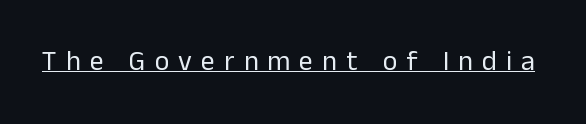
The passage shown is typed in a proportional face where columns would drift. Is there any slant? The stems are plumb. You can see a thin bar hugging the bottom of the glyphs. Unbolded letterforms with no extra heft. The text was rendered using a sans face with plain stroke endings. Words appear elongated and porous because spacing is wide.
